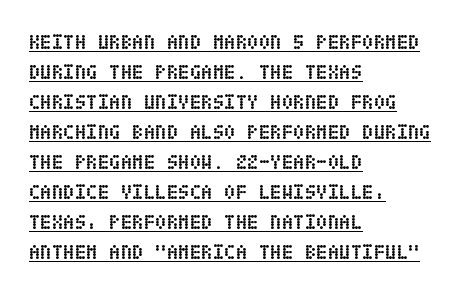
{"italic": "no", "bold": "yes", "underline": "yes", "align": "left", "line_spacing": "normal", "line_spacing_ratio": 1.43, "letter_spacing": "normal", "letter_spacing_em": 0.0, "glyph_px": 21}
